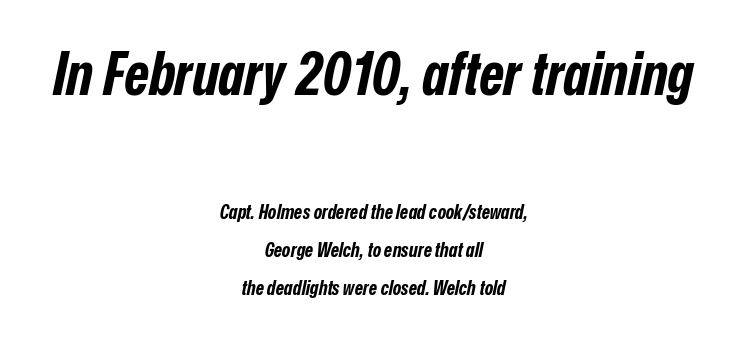
The block sitting higher on the canvas is the one with enlarged characters. Students, observe: this is what heavily led, spacious text looks like. On the weight axis this lands at bold, roughly 700. The passage shown is not underscored anywhere. In terms of posture, this sample is oblique. Tracking value appears to be zero — textbook default spacing.
